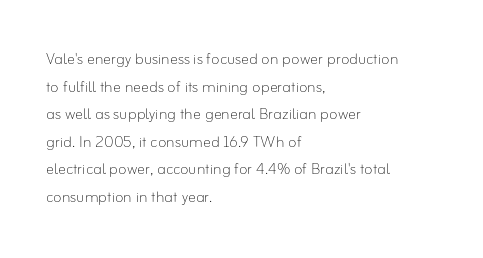
Q: Is the text bold? A: No.
Q: Is the text italic (slanted)? A: No, it is upright.
Q: Is the text underlined? A: No.
Q: How is the paragraph aligned? A: Left-aligned.
Q: Is the spacing between letters normal or unusually wide? A: Normal.
Q: Is the spacing between lines tight, normal or loose? A: Normal.
